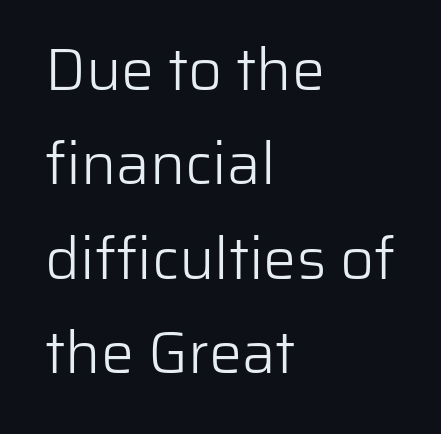
The image shows 59 px light sans-serif type, upright; set left-aligned, normal line spacing (1.6x), normal letter spacing, not underlined; low stroke contrast and a medium x-height.
